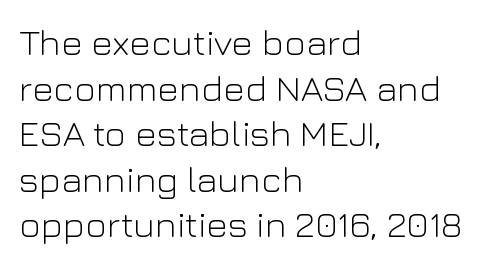
Q: Is the text bold? A: No.
Q: Is the text italic (slanted)? A: No, it is upright.
Q: Is the typeface a serif or a sans-serif typeface? A: Sans-serif.
Q: Is the text underlined? A: No.
Q: How is the paragraph aligned? A: Left-aligned.
Q: Is the spacing between letters normal or unusually wide? A: Normal.
Q: Width (condensed, normal, or wide)? A: Normal.
Q: Stroke contrast? A: Low.
Q: x-height? A: Medium.
Q: Monospaced? A: No.
